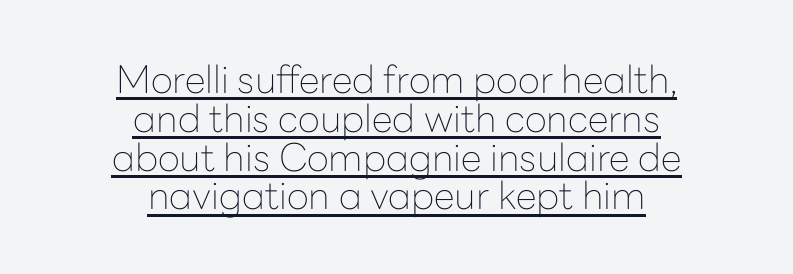
Heaviness? Minimal to ordinary, like unemphasized prose. Casual observation: everything's sitting right in the middle. This sample uses a sans-serif face. In designer terms, the underline attribute is active on this setting. The letters advance in unequal steps, a hallmark of proportional type. Vertically, the passage feels compressed, each row crowding the next.
